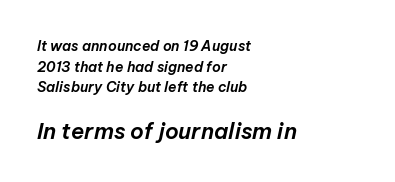
Is the block centered? No — it sits flush against the left margin. Vertical spacing — default. Tall strokes in this sample are angled rather than plumb. The later block is typeset at a bigger size than the earlier block. The space directly below the letters is spotless.
